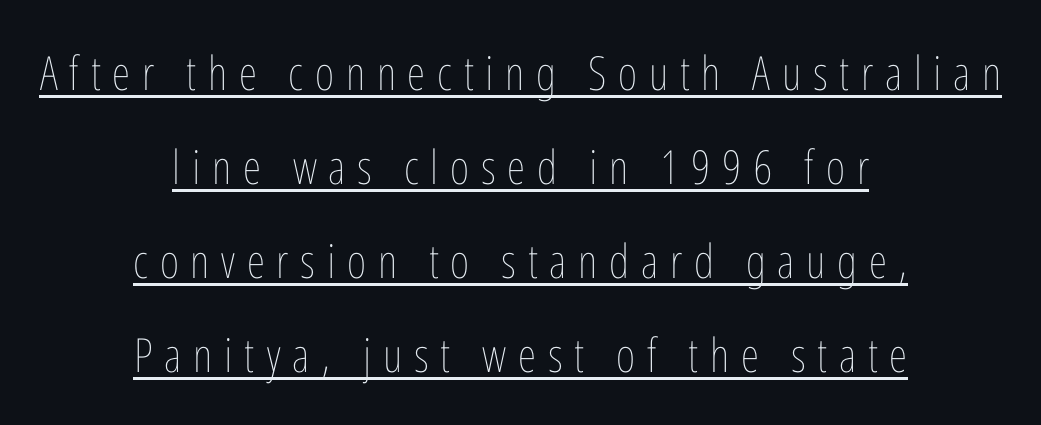
Successive baselines arrive slowly, with a big drop between each. The words here are underlined. Summary of weight: not heavy and not bold. This rendering widens character spacing well past its baseline value. Typeset on center — no edge is straight.
